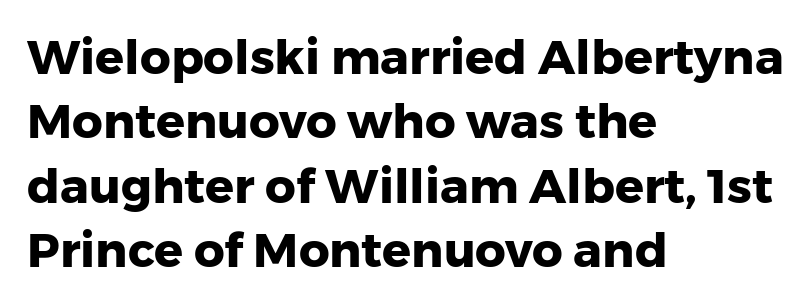
{"serif": "no", "italic": "no", "bold": "yes", "weight": "heavy", "width": "normal", "stroke_contrast": "low", "x_height": "medium", "monospaced": "no", "underline": "no", "align": "left", "line_spacing": "normal", "line_spacing_ratio": 1.34, "letter_spacing": "normal", "letter_spacing_em": 0.0, "glyph_px": 48}
